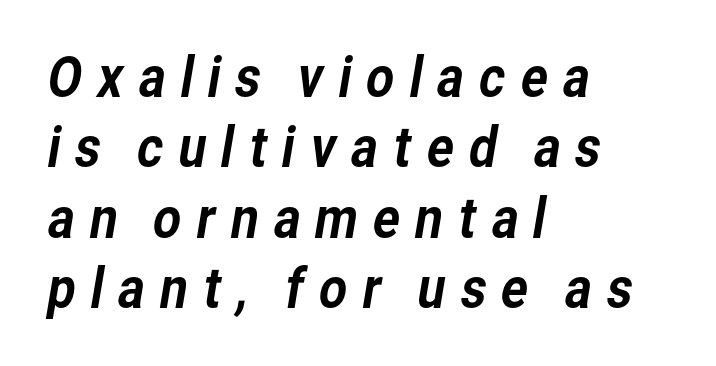
{"serif": "no", "width": "normal", "stroke_contrast": "low", "x_height": "medium", "monospaced": "no", "underline": "no", "align": "left", "line_spacing": "normal", "line_spacing_ratio": 1.28, "letter_spacing": "wide", "letter_spacing_em": 0.22, "glyph_px": 55}
